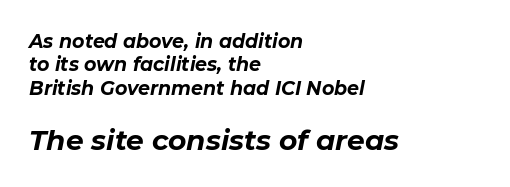
Do the characters align in a grid? No, the font is proportional. Underline: absent. Characters are canted at an angle relative to the baseline's perpendicular. Which chunk is bigger? The second one — the bottom block dwarfs the top. This sample uses plain, unmodified letter spacing. Is the type bold? Yes — the strokes are clearly thick and heavy.
